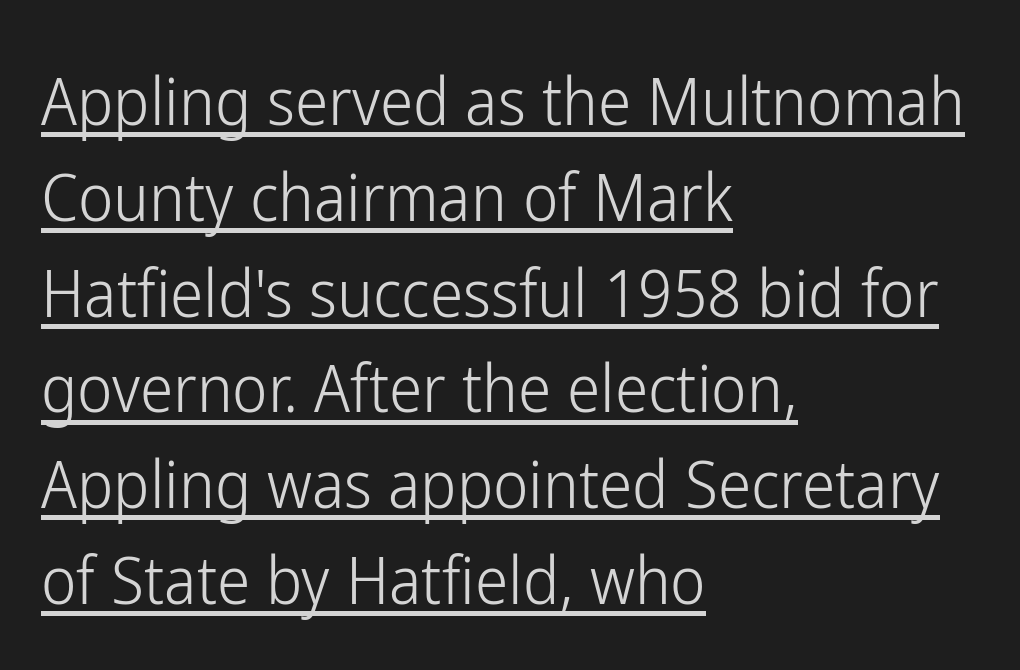
The image shows 67 px light, condensed sans-serif type, upright; set left-aligned, normal line spacing (1.43x), normal letter spacing, underlined; low stroke contrast and a medium x-height.
